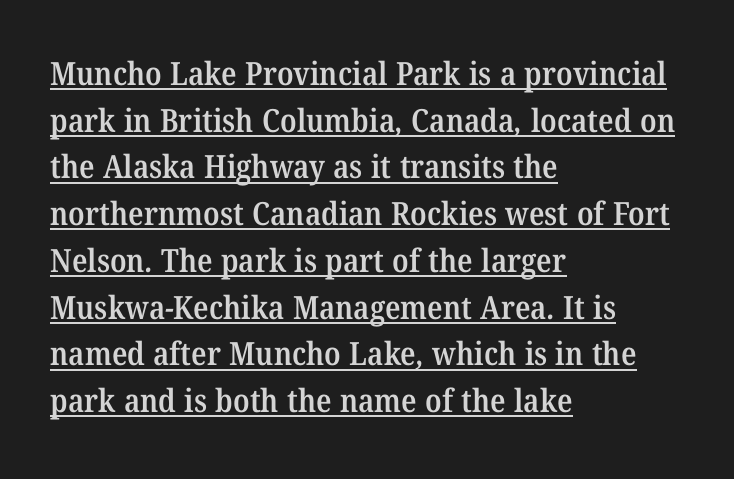
The image shows 32 px semibold serif type; set left-aligned, normal line spacing (1.46x), normal letter spacing, underlined; medium stroke contrast and a medium x-height.
